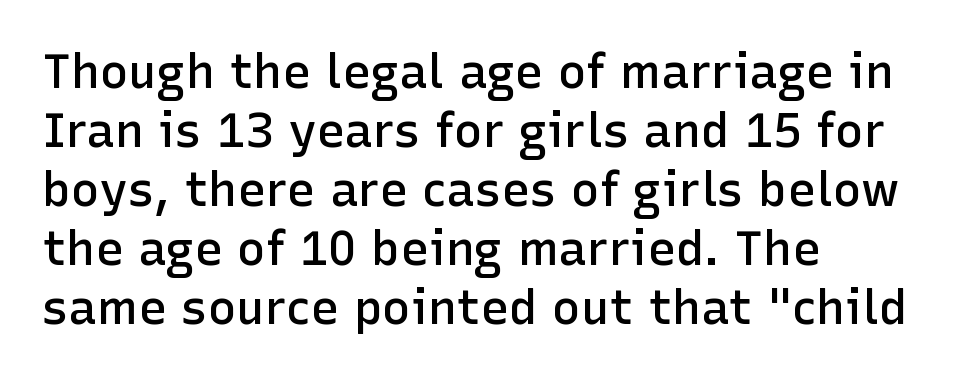
The image shows 48 px semibold sans-serif type, upright; set left-aligned, line spacing 1.23x, normal letter spacing, not underlined; low stroke contrast and a medium x-height.
